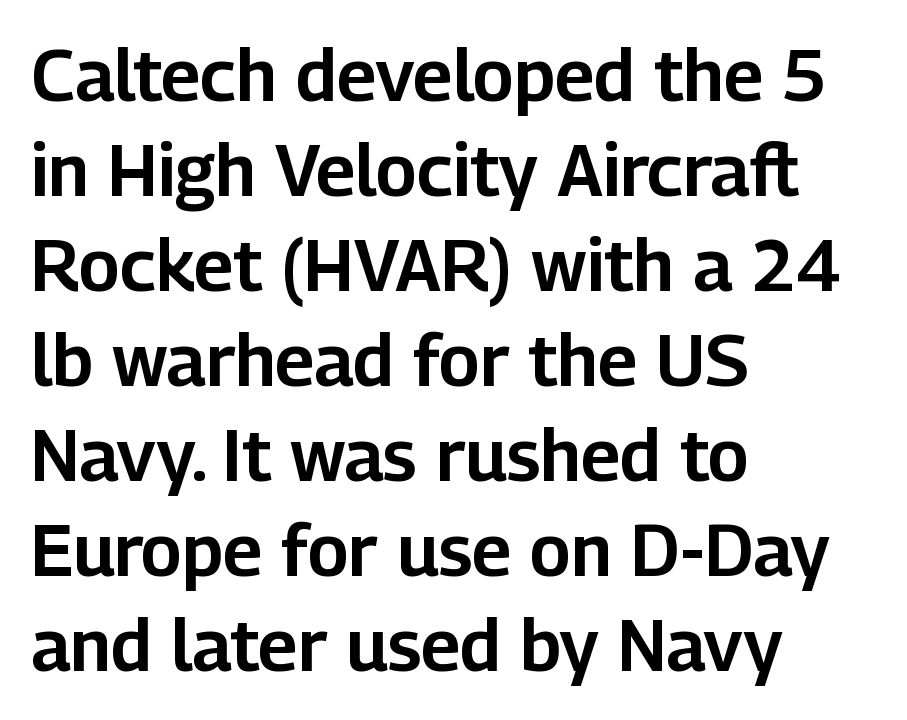
Notice how the stems are strictly vertical — no italics here. Each letter keeps its own natural width here, so spacing adapts to shape. Alignment: flush left. The designer went with a sans here, leaving each stem footless. No extra tracking has been applied to these lines.
